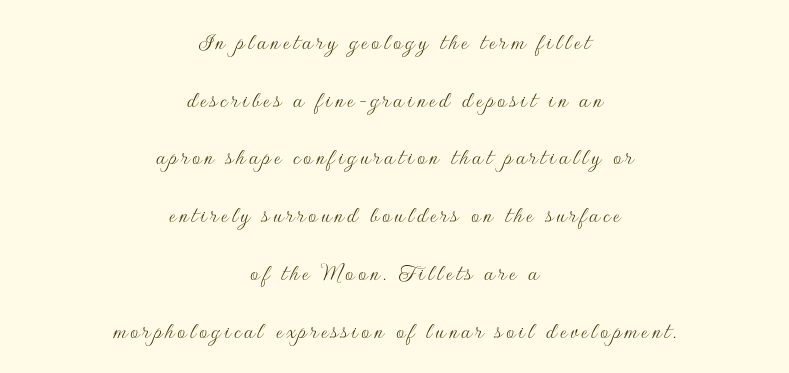
{"bold": "no", "underline": "no", "align": "center", "line_spacing": "loose", "line_spacing_ratio": 2.22, "glyph_px": 26}
